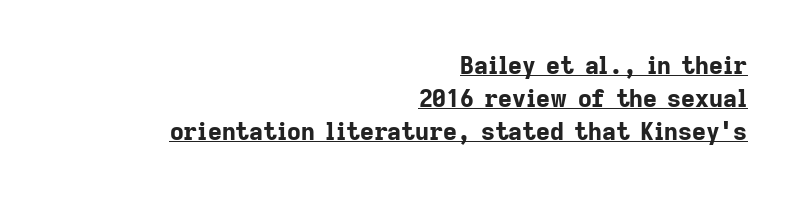
Bold? Absolutely — the strokes are thick and heavy. Does the leading feel generous? No, just average. It's the straight-up-and-down kind of type. The sample's only ornament is a line tracing under the words. If you drew a ruler down the right edge, every line would touch it. These lines keep a tight, regular rhythm from letter to letter.
